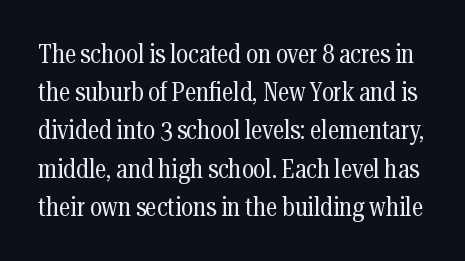
The image shows 26 px text type, upright; set normal line spacing (1.47x), normal letter spacing, not underlined.
